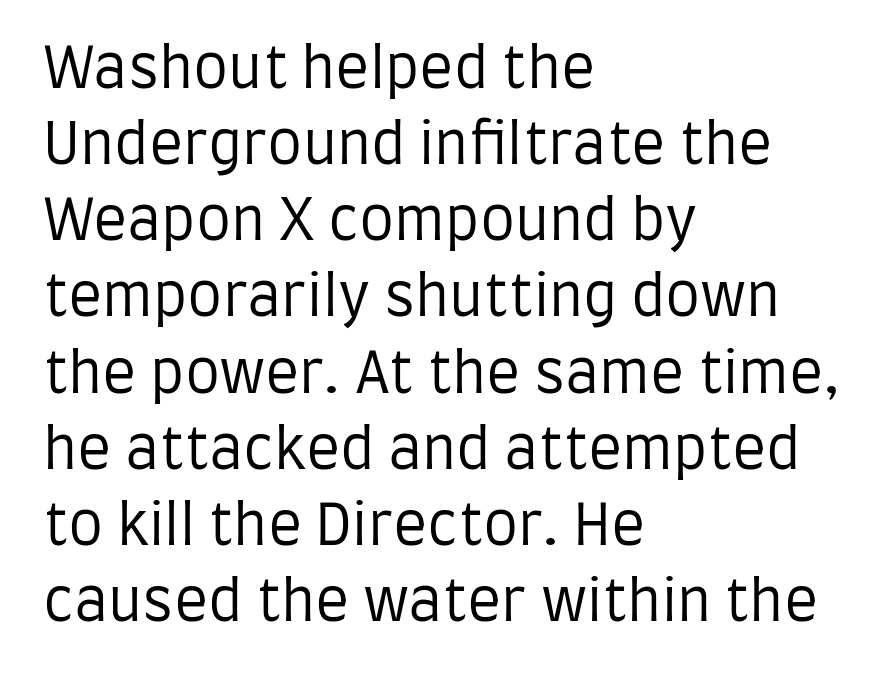
The image shows 56 px regular-weight, condensed sans-serif type, upright; set left-aligned, normal line spacing (1.36x), normal letter spacing, not underlined; low stroke contrast and a large x-height.
